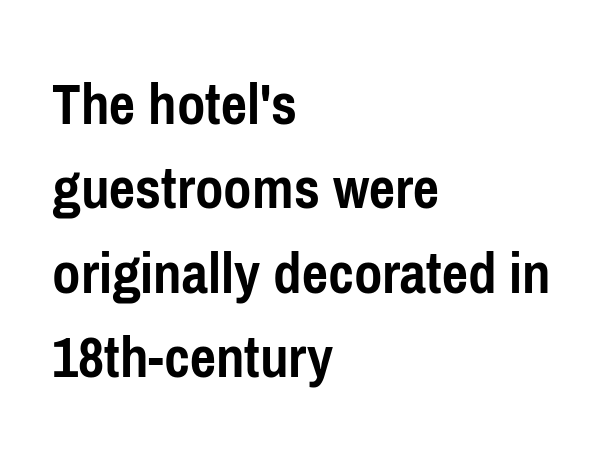
The image shows 62 px semibold, condensed sans-serif type, upright; set left-aligned, normal line spacing (1.36x), normal letter spacing, not underlined; low stroke contrast and a medium x-height.
